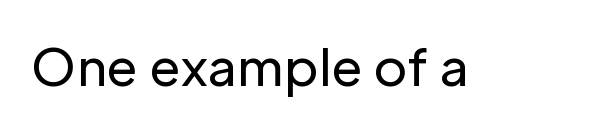
Compared with a typical body face, this is equally light or lighter still. Is the letter spacing exaggerated? No — it looks like the ordinary default. The font family rendered here belongs to the sans-serif group. Just letters on the line, the space beneath them empty. Vertical strokes here are truly vertical. You could not count columns in this text — the font is proportionally spaced.
